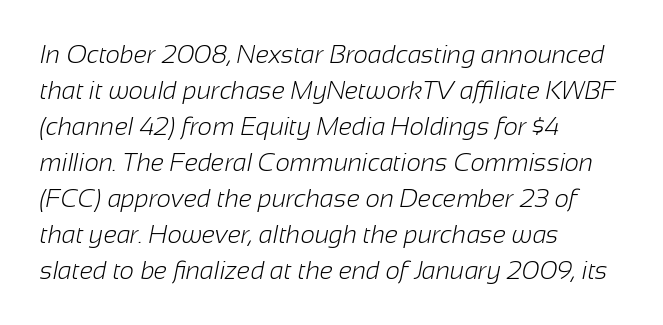
{"bold": "no", "underline": "no", "align": "left", "line_spacing": "normal", "line_spacing_ratio": 1.44, "letter_spacing": "normal", "letter_spacing_em": 0.0, "glyph_px": 25}
